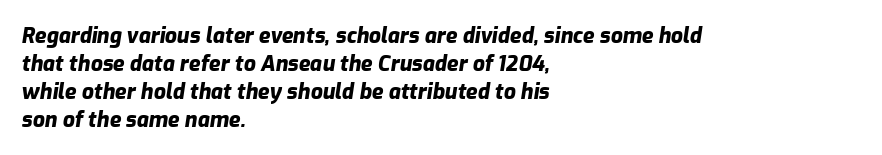
{"italic": "yes", "lean": "right", "slant_degrees": 9, "bold": "yes", "underline": "no", "align": "left", "line_spacing": "normal", "line_spacing_ratio": 1.33, "letter_spacing": "normal", "letter_spacing_em": 0.0, "glyph_px": 21}
